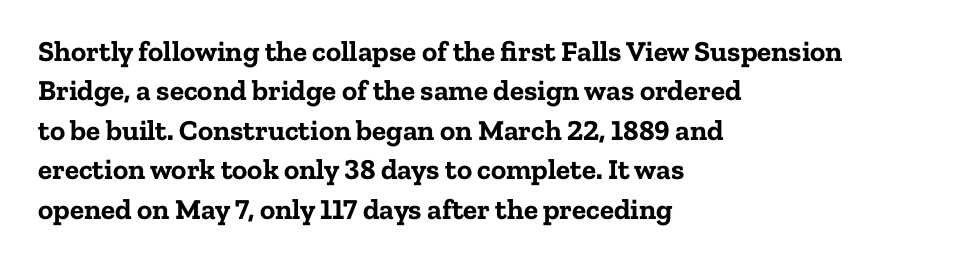
Think of a printed novel: that variable character pitch is what you see here. Left-aligned paragraph, ragged on the right. This is the regular roman posture of the typeface. Honestly, the row spacing looks completely unremarkable.
